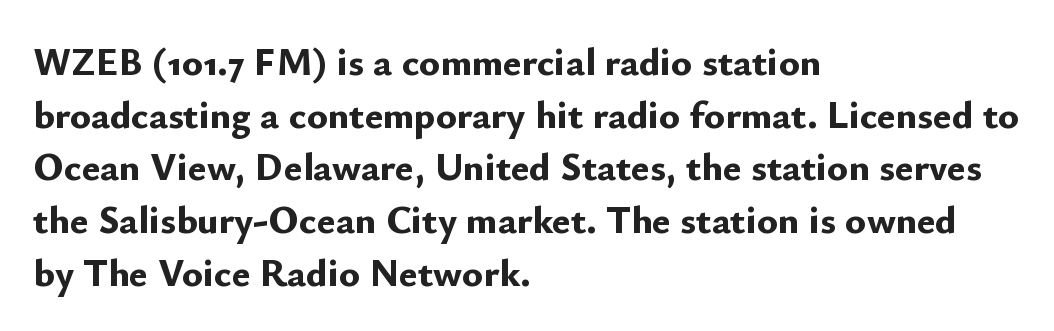
The specimen omits any rule beneath the text block's lines. A typesetter would call this zero additional tracking. Is there any slant? The stems are plumb. The face used here is proportionally spaced, like ordinary book or web type. Is this a sans? Yes — the strokes have no serifs. Teacher's note: observe the even left margin — that is flush-left alignment.
